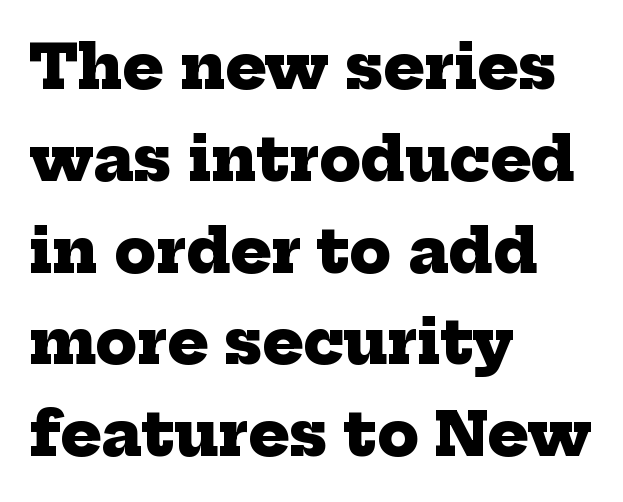
A typesetter would call this proportional, since set widths differ per character. The characters look thick and weighty, a clear bold. Each letter's strokes conclude with small projecting serifs. Each new line begins a customary step beneath the previous one. The text block is weighted toward the left margin, trailing off unevenly rightward.
